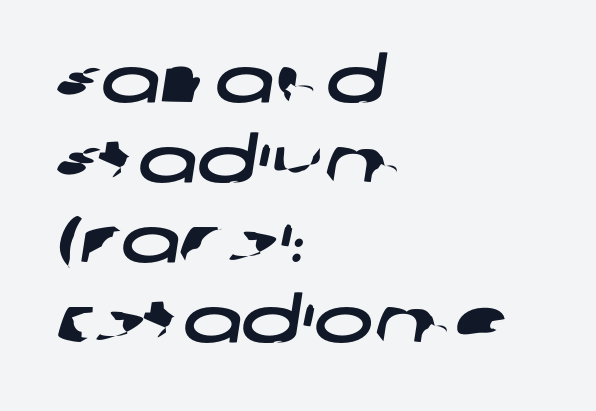
The image shows 63 px wide sans-serif type; set left-aligned, normal line spacing (1.27x), normal letter spacing, not underlined; low stroke contrast and a large x-height.
